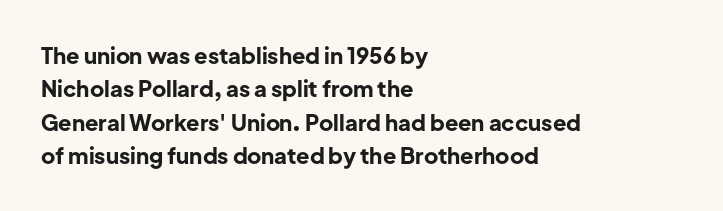
Q: Is the text bold? A: Yes.
Q: Is the text italic (slanted)? A: No, it is upright.
Q: Is the text underlined? A: No.
Q: How is the paragraph aligned? A: Left-aligned.
Q: Is the spacing between letters normal or unusually wide? A: Normal.
Q: Is the spacing between lines tight, normal or loose? A: Normal.
